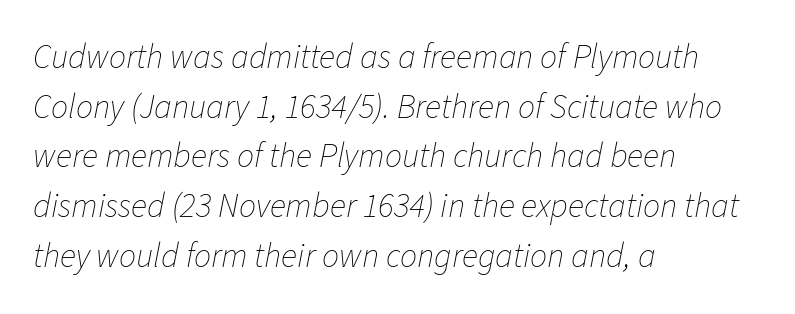
The text block is weighted toward the left margin, trailing off unevenly rightward. Between one letter and the next there's only the usual sliver of space. The passage shown is typed in a proportional face where columns would drift. The line-height multiplier appears to be the usual default. The specimen reads as italic at a glance. Stroke mass is kept to a normal reading level or below.
